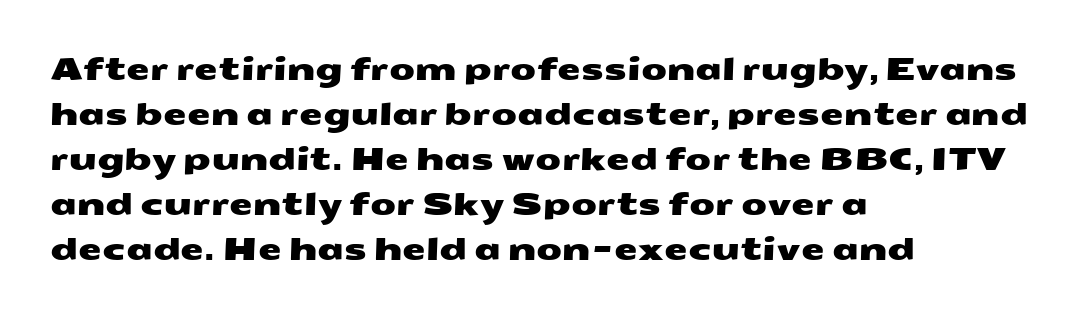
Q: Is the typeface a serif or a sans-serif typeface? A: Sans-serif.
Q: Is the text underlined? A: No.
Q: How is the paragraph aligned? A: Left-aligned.
Q: Is the spacing between letters normal or unusually wide? A: Normal.
Q: Is the spacing between lines tight, normal or loose? A: Normal.
Q: Width (condensed, normal, or wide)? A: Wide.
Q: Stroke contrast? A: Medium.
Q: x-height? A: Medium.
Q: Monospaced? A: No.
